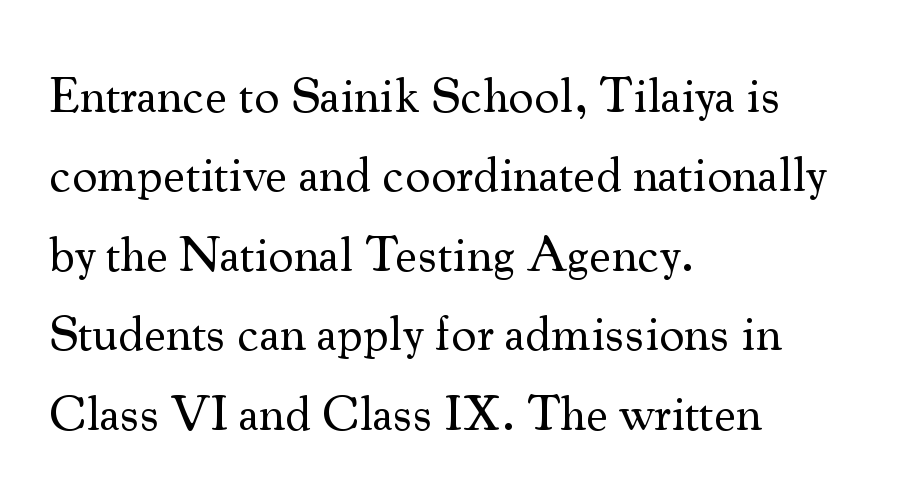
Q: Is the text bold? A: No.
Q: Is the text italic (slanted)? A: No, it is upright.
Q: Is the typeface a serif or a sans-serif typeface? A: Serif.
Q: Is the text underlined? A: No.
Q: How is the paragraph aligned? A: Left-aligned.
Q: Is the spacing between letters normal or unusually wide? A: Normal.
Q: Is the spacing between lines tight, normal or loose? A: Normal.
Q: Width (condensed, normal, or wide)? A: Normal.
Q: Stroke contrast? A: Medium.
Q: x-height? A: Small.
Q: Monospaced? A: No.
